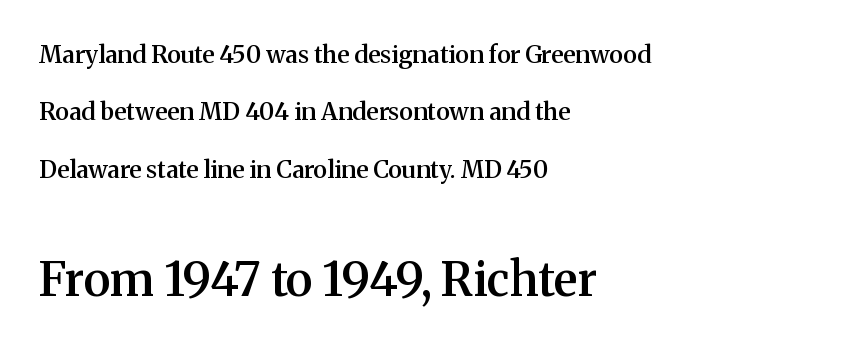
Spacing verdict: proportional, widths tailored to each character. This is the in-between weight designers call semibold or demi. Short and long lines alike share a common starting point at left. Unlike italic type, these characters show no tilt at all. Is the lower block the larger one? Yes — the lower block carries the bigger type. Regarding leading, the lines here are spaced well apart.
